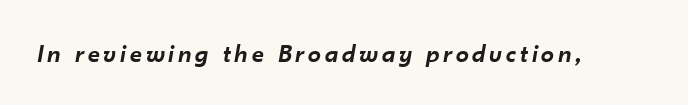
The image shows 26 px text type, italic (leaning right); set not underlined.
